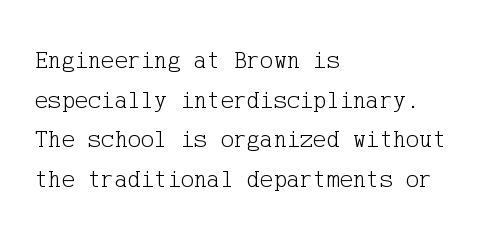
No italicization has been applied; the sample stays upright. Which margin do the lines hug? The left one — the right edge is uneven. Interline gaps are of average width in this sample. Descender tails drop into unmarked territory.
